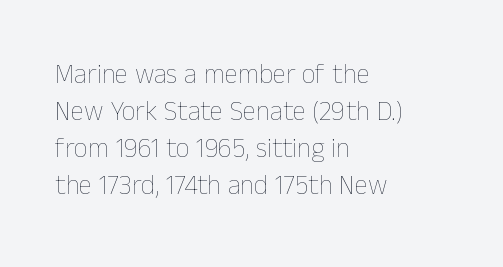
Q: Is the text bold? A: No.
Q: Is the text italic (slanted)? A: No, it is upright.
Q: Is the text underlined? A: No.
Q: How is the paragraph aligned? A: Left-aligned.
Q: Is the spacing between letters normal or unusually wide? A: Normal.
Q: Is the spacing between lines tight, normal or loose? A: Normal.
